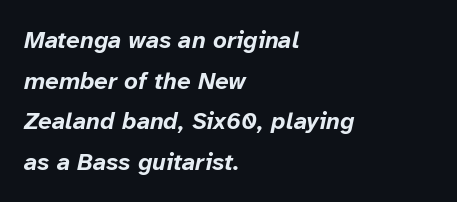
{"italic": "yes", "lean": "right", "slant_degrees": 12, "bold": "yes", "underline": "no", "align": "left", "line_spacing": "normal", "line_spacing_ratio": 1.69, "letter_spacing": "normal", "letter_spacing_em": 0.0, "glyph_px": 24}
